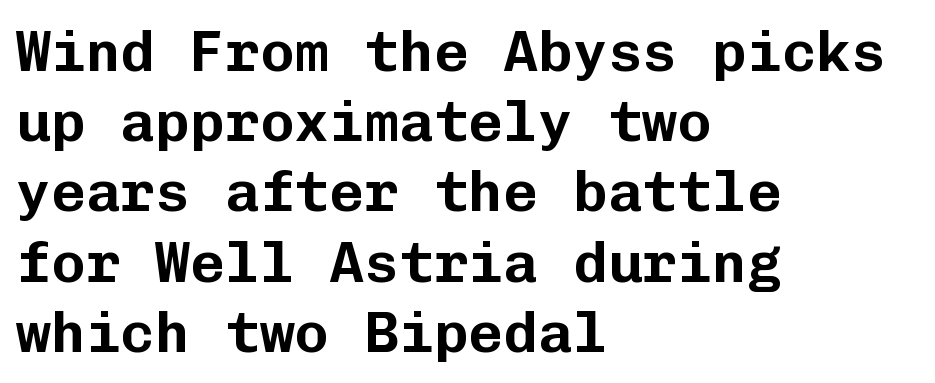
Q: Is the text italic (slanted)? A: No, it is upright.
Q: Is the typeface a serif or a sans-serif typeface? A: Sans-serif.
Q: Is the text underlined? A: No.
Q: How is the paragraph aligned? A: Left-aligned.
Q: Is the spacing between letters normal or unusually wide? A: Normal.
Q: Width (condensed, normal, or wide)? A: Normal.
Q: Stroke contrast? A: Low.
Q: x-height? A: Medium.
Q: Monospaced? A: Yes.
